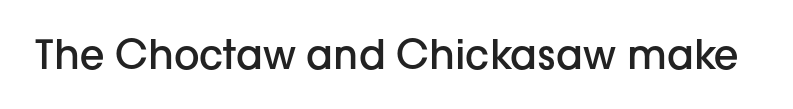
Q: Is the text bold? A: Semi-bold.
Q: Is the text italic (slanted)? A: No, it is upright.
Q: Is the typeface a serif or a sans-serif typeface? A: Sans-serif.
Q: Is the text underlined? A: No.
Q: Is the spacing between letters normal or unusually wide? A: Normal.
Q: Width (condensed, normal, or wide)? A: Normal.
Q: Stroke contrast? A: Low.
Q: x-height? A: Medium.
Q: Monospaced? A: No.
